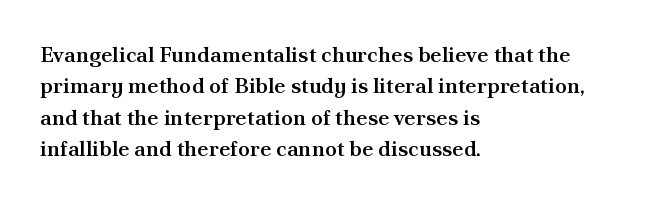
Q: Is the text bold? A: Semi-bold.
Q: Is the text italic (slanted)? A: No, it is upright.
Q: Is the text underlined? A: No.
Q: How is the paragraph aligned? A: Left-aligned.
Q: Is the spacing between letters normal or unusually wide? A: Normal.
Q: Is the spacing between lines tight, normal or loose? A: Normal.
